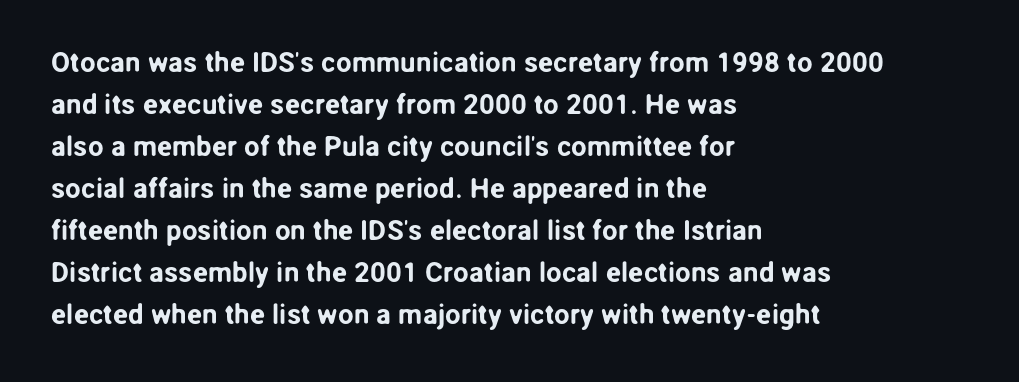
Q: Is the text italic (slanted)? A: No, it is upright.
Q: Is the typeface a serif or a sans-serif typeface? A: Sans-serif.
Q: Is the text underlined? A: No.
Q: How is the paragraph aligned? A: Left-aligned.
Q: Is the spacing between letters normal or unusually wide? A: Normal.
Q: Is the spacing between lines tight, normal or loose? A: Normal.
Q: Width (condensed, normal, or wide)? A: Normal.
Q: Stroke contrast? A: Low.
Q: x-height? A: Medium.
Q: Monospaced? A: No.
